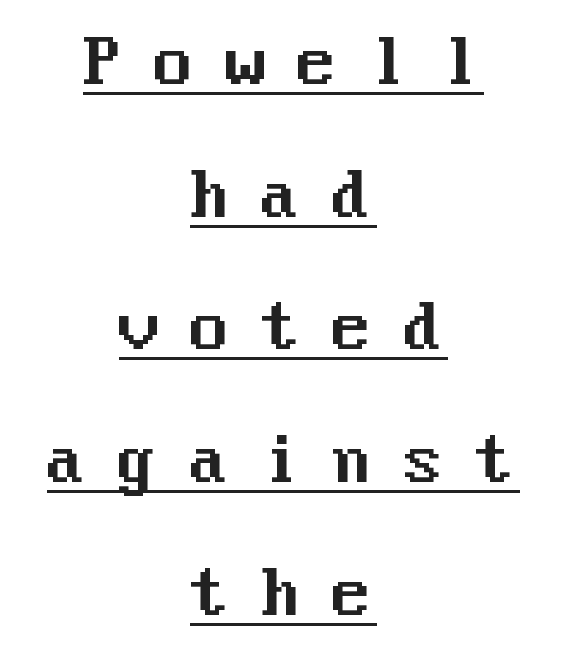
Emphasis is given by a line drawn under the lettering. The leading is generous, giving the passage an open texture. This rendering employs a face without finishing strokes, i.e., a sans-serif. Upright lettering throughout. The type is letterspaced generously, with wide tracking. The paragraph has two soft edges and a firm central axis.
